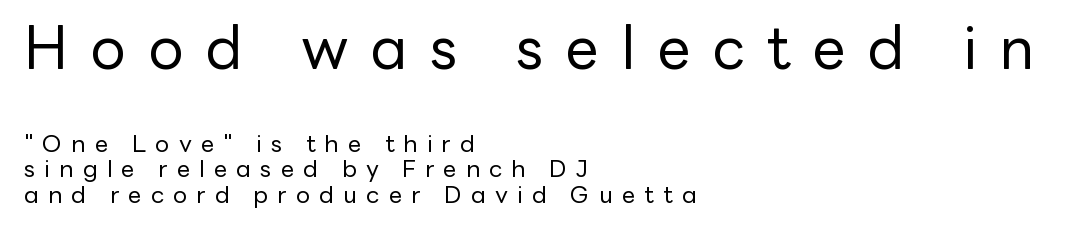
The image shows 59 px regular-weight sans-serif type, upright; set left-aligned, tight line spacing (1.06x), unusually wide letter spacing (+0.38 em), not underlined; the first (top) block is 2.46x larger; low stroke contrast and a medium x-height.
